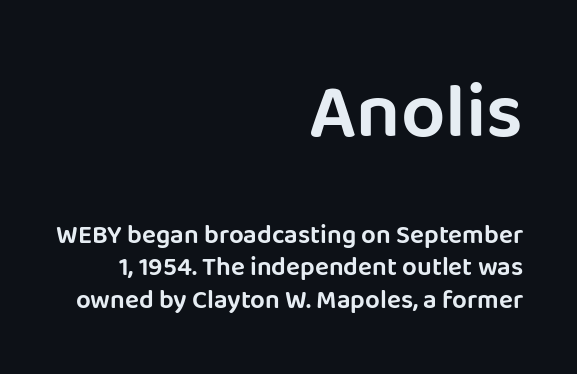
The line texture is even and compact thanks to regular tracking. Reading down the block, your eye finds every line finishing at a fixed right position. Think of a printed novel: that variable character pitch is what you see here. Nope, no serifs anywhere on these letters. The vertical gap from one line to the next is medium.
